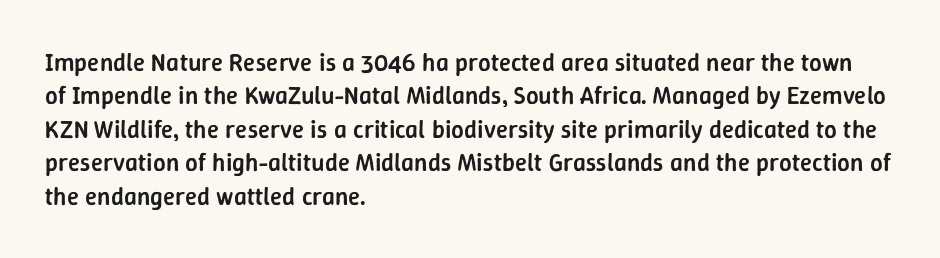
{"italic": "no", "bold": "semi", "underline": "no", "align": "left", "line_spacing": "normal", "line_spacing_ratio": 1.34, "letter_spacing": "normal", "letter_spacing_em": 0.0, "glyph_px": 25}
